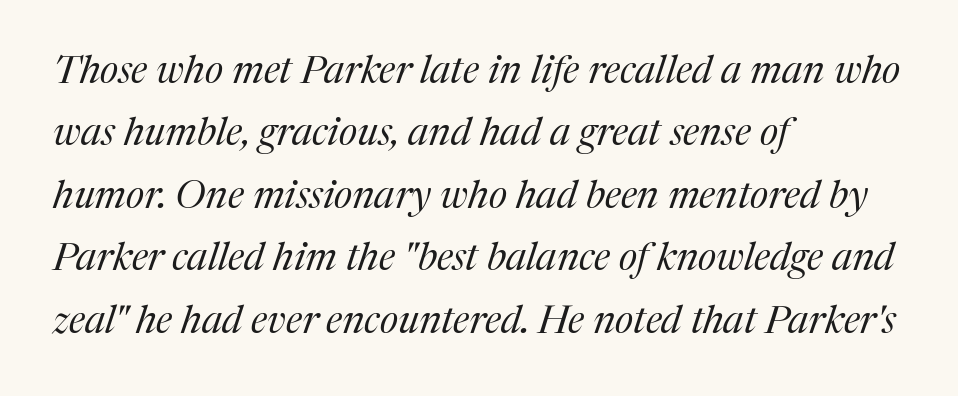
{"serif": "yes", "italic": "yes", "lean": "right", "slant_degrees": 17, "bold": "no", "weight": "regular", "width": "normal", "stroke_contrast": "medium", "x_height": "medium", "monospaced": "no", "underline": "no", "align": "left", "line_spacing": "normal", "line_spacing_ratio": 1.6, "letter_spacing": "normal", "letter_spacing_em": 0.0, "glyph_px": 39}
